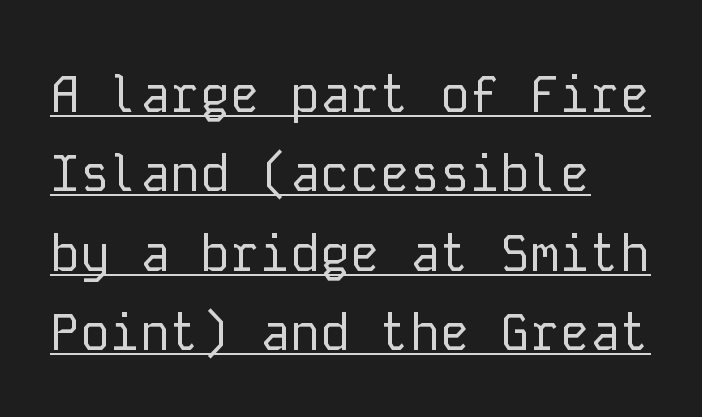
The image shows 50 px regular-weight sans-serif type, upright, monospaced; set left-aligned, normal line spacing (1.59x), normal letter spacing, underlined; low stroke contrast and a medium x-height.
